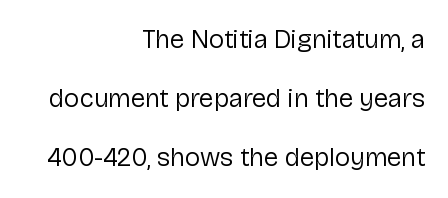
Q: Is the text bold? A: No.
Q: Is the text italic (slanted)? A: No, it is upright.
Q: Is the text underlined? A: No.
Q: How is the paragraph aligned? A: Right-aligned.
Q: Is the spacing between letters normal or unusually wide? A: Normal.
Q: Is the spacing between lines tight, normal or loose? A: Loose.
